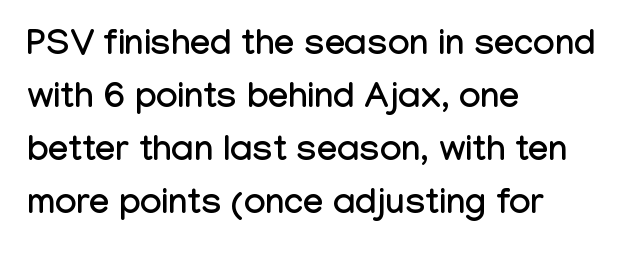
{"serif": "no", "italic": "no", "width": "condensed", "stroke_contrast": "low", "x_height": "medium", "monospaced": "no", "underline": "no", "align": "left", "line_spacing": "normal", "line_spacing_ratio": 1.47, "letter_spacing": "normal", "letter_spacing_em": 0.0, "glyph_px": 36}
